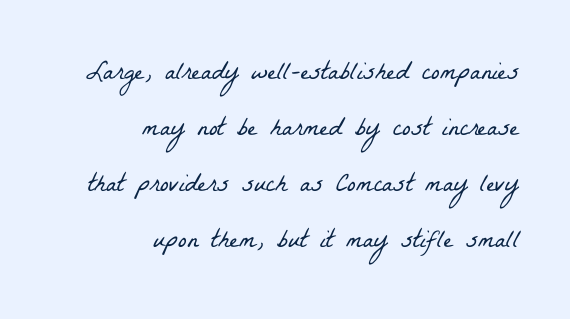
{"bold": "no", "underline": "no", "align": "right", "line_spacing": "loose", "line_spacing_ratio": 2.15, "letter_spacing": "normal", "letter_spacing_em": 0.0, "glyph_px": 26}
